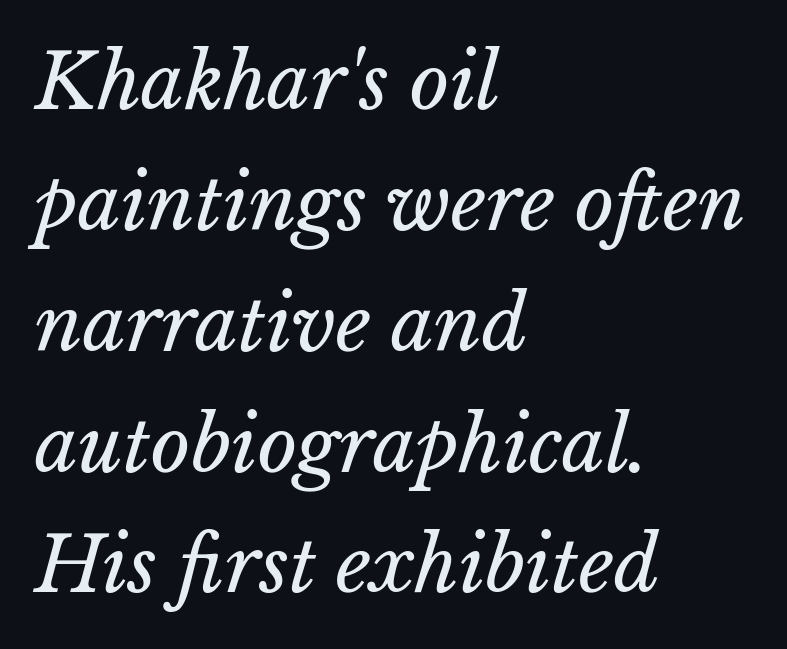
Do the characters align in a grid? No, the font is proportional. Does the copy run flush right? No — it runs flush left. Underline: absent. Successive baselines arrive at the customary interval.
